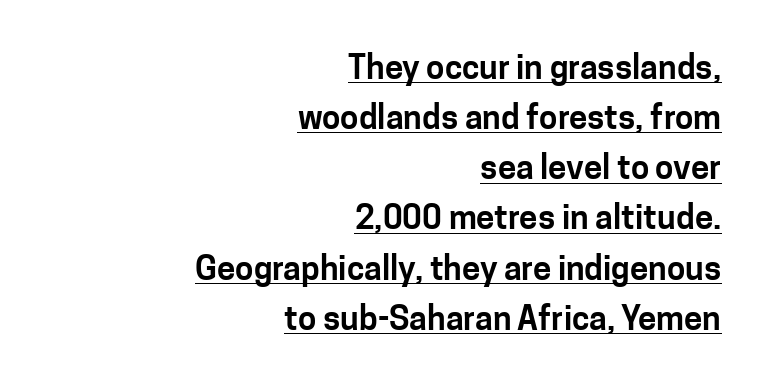
{"serif": "no", "italic": "no", "width": "normal", "stroke_contrast": "low", "x_height": "medium", "monospaced": "no", "underline": "yes", "align": "right", "line_spacing": "normal", "line_spacing_ratio": 1.52, "letter_spacing": "normal", "letter_spacing_em": 0.0, "glyph_px": 33}
